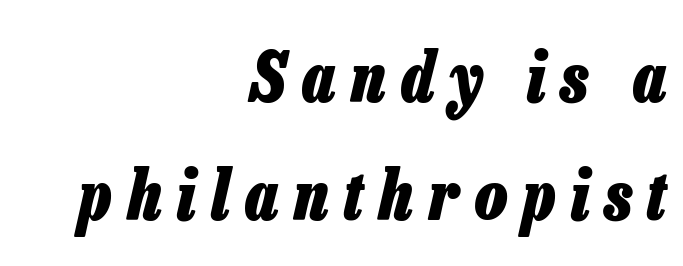
This is oblique type, the kind used for emphasis or titles. Clear beneath every line of the passage. The face used here is proportionally spaced, like ordinary book or web type. Each word looks stretched out because of the extra space between its letters.
